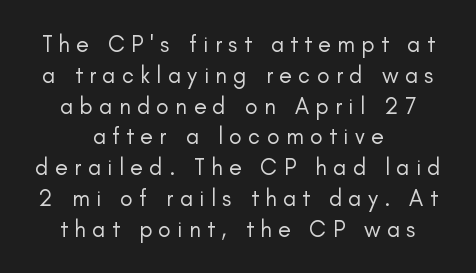
The image shows 23 px text type, upright; set centered, normal line spacing (1.34x), unusually wide letter spacing (+0.28 em), not underlined.
